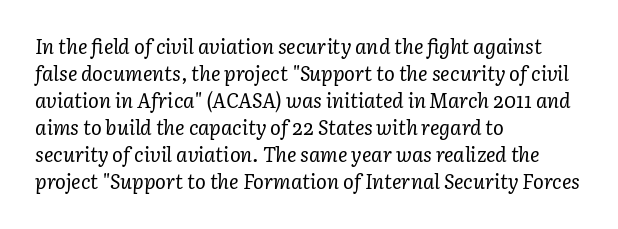
The image shows 20 px text type, italic (leaning right); set left-aligned, normal line spacing (1.35x), normal letter spacing, not underlined.
